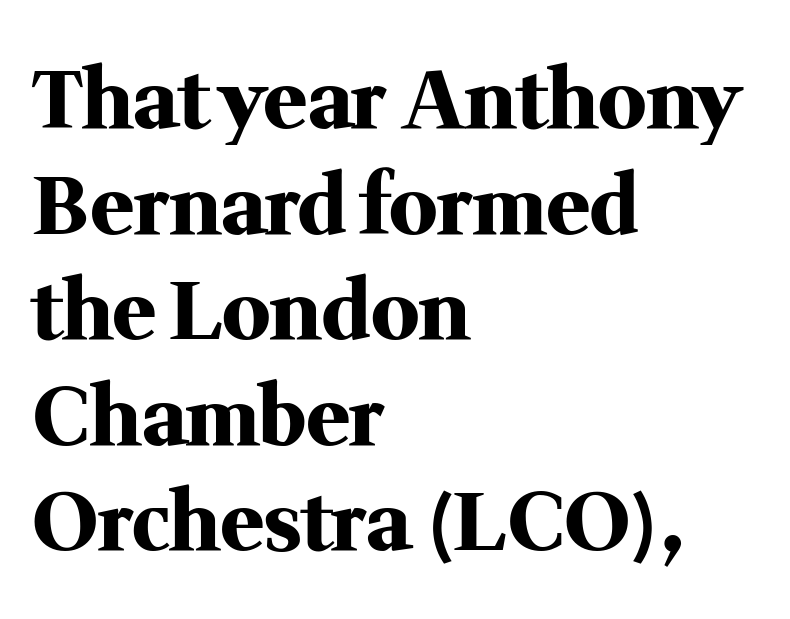
The image shows 80 px heavy serif type, upright; set left-aligned, normal line spacing (1.32x), normal letter spacing, not underlined; medium stroke contrast and a medium x-height.
